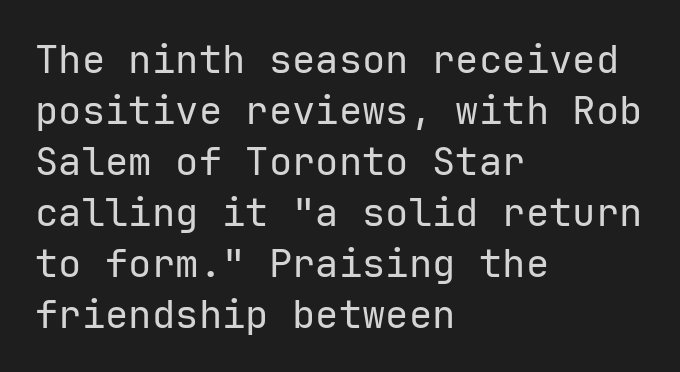
{"serif": "no", "italic": "no", "bold": "no", "weight": "regular", "width": "normal", "stroke_contrast": "low", "x_height": "medium", "underline": "no", "align": "left", "line_spacing": "normal", "line_spacing_ratio": 1.31, "letter_spacing": "normal", "letter_spacing_em": 0.0, "glyph_px": 39}
